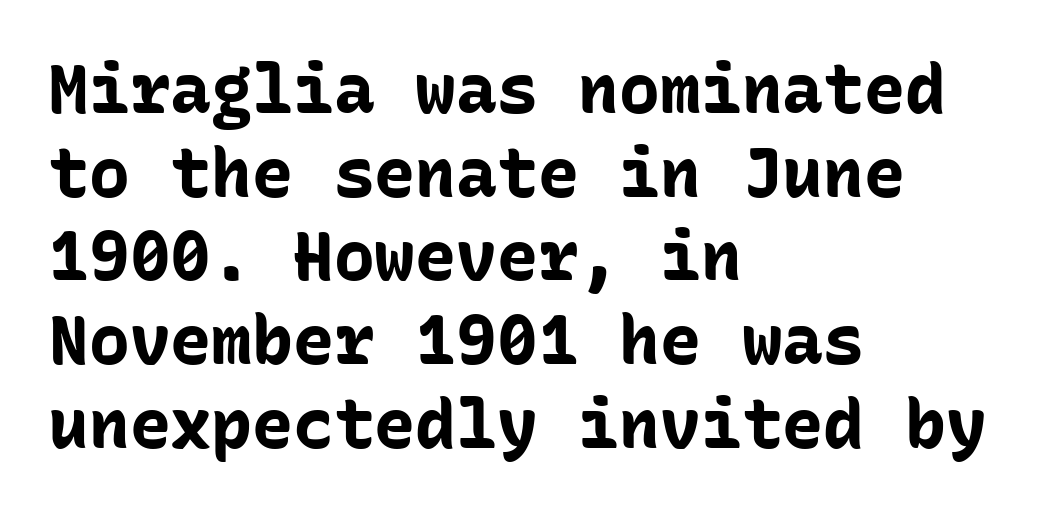
Each word holds together tightly as a unit, with standard inter-letter gaps. Each letter's strokes conclude bluntly, with no projecting serifs. Stroke thickness is high; the sample reads as a true bold. It's the straight-up-and-down kind of type.
